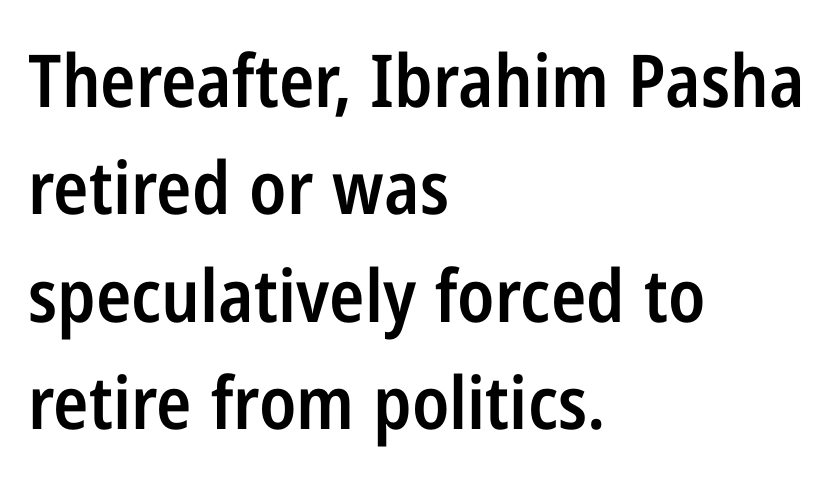
The rendering uses a moderate line-height, typical for paragraphs. Stems and bowls a touch heavier than normal — semibold. Glance below the letters and you will spot only blank space. When letters stand straight like this, we call the style roman or upright. The tracking reads as untouched default to a designer's eye. The letters advance in unequal steps, a hallmark of proportional type.
